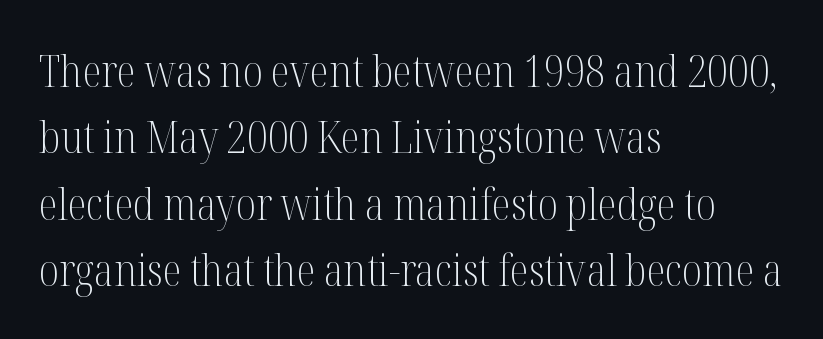
Q: Is the text bold? A: No.
Q: Is the text italic (slanted)? A: No, it is upright.
Q: Is the typeface a serif or a sans-serif typeface? A: Serif.
Q: Is the text underlined? A: No.
Q: How is the paragraph aligned? A: Left-aligned.
Q: Is the spacing between letters normal or unusually wide? A: Normal.
Q: Is the spacing between lines tight, normal or loose? A: Normal.
Q: Width (condensed, normal, or wide)? A: Condensed.
Q: Stroke contrast? A: Medium.
Q: x-height? A: Medium.
Q: Monospaced? A: No.
